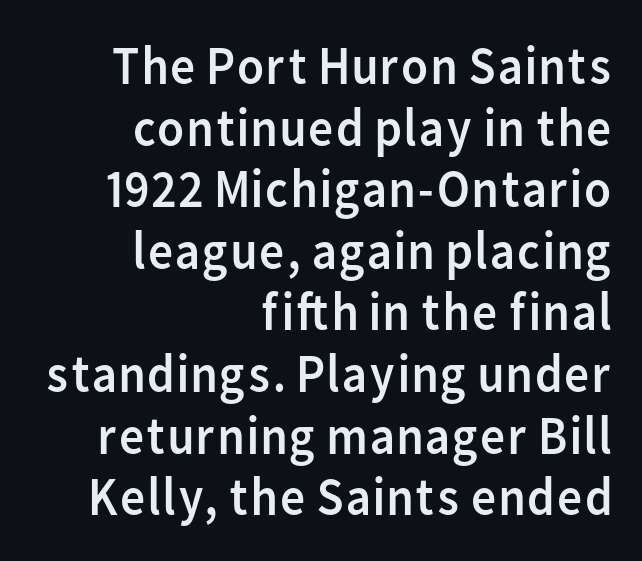
The image shows 55 px regular-weight sans-serif type, upright; set right-aligned, tight line spacing (1.12x), normal letter spacing, not underlined; low stroke contrast and a medium x-height.
